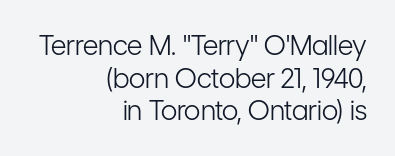
Rule under the text: the space is simply empty. Students, note that the glyphs here touch the page at normal intervals. Is there any slant? The stems are plumb. Nothing heavy about these letters — not bold at all.
